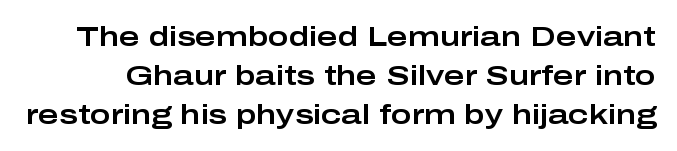
Q: Is the text italic (slanted)? A: No, it is upright.
Q: Is the typeface a serif or a sans-serif typeface? A: Sans-serif.
Q: Is the text underlined? A: No.
Q: Is the spacing between letters normal or unusually wide? A: Normal.
Q: Is the spacing between lines tight, normal or loose? A: Normal.
Q: Width (condensed, normal, or wide)? A: Wide.
Q: Stroke contrast? A: Low.
Q: x-height? A: Medium.
Q: Monospaced? A: No.
